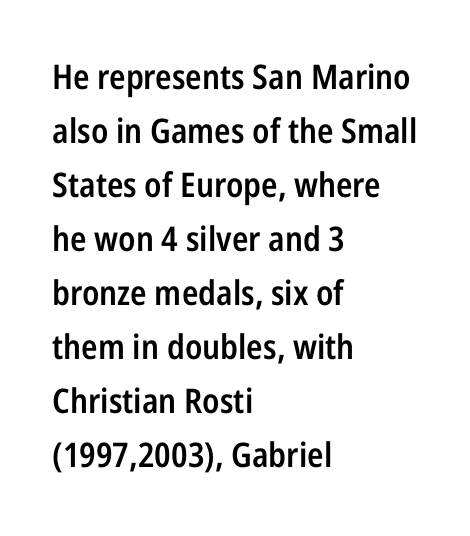
{"serif": "no", "italic": "no", "bold": "semi", "weight": "semibold", "width": "condensed", "stroke_contrast": "low", "x_height": "medium", "monospaced": "no", "underline": "no", "align": "left", "line_spacing": "normal", "line_spacing_ratio": 1.59, "letter_spacing": "normal", "letter_spacing_em": 0.0, "glyph_px": 34}
